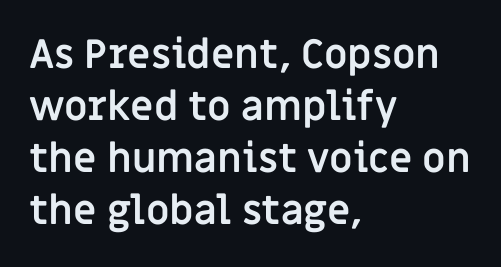
Q: Is the text bold? A: Yes.
Q: Is the text italic (slanted)? A: No, it is upright.
Q: Is the typeface a serif or a sans-serif typeface? A: Sans-serif.
Q: Is the text underlined? A: No.
Q: How is the paragraph aligned? A: Left-aligned.
Q: Is the spacing between letters normal or unusually wide? A: Normal.
Q: Is the spacing between lines tight, normal or loose? A: Normal.
Q: Width (condensed, normal, or wide)? A: Normal.
Q: Stroke contrast? A: Low.
Q: x-height? A: Large.
Q: Monospaced? A: No.
